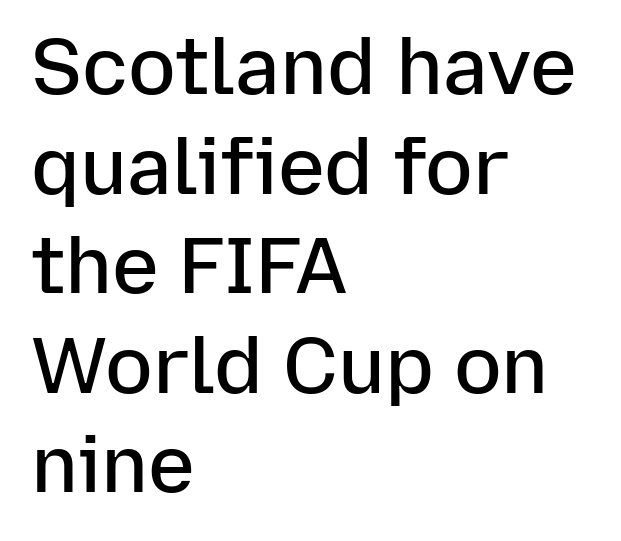
The image shows 79 px semibold sans-serif type, upright; set left-aligned, normal line spacing (1.26x), normal letter spacing, not underlined; low stroke contrast and a medium x-height.
